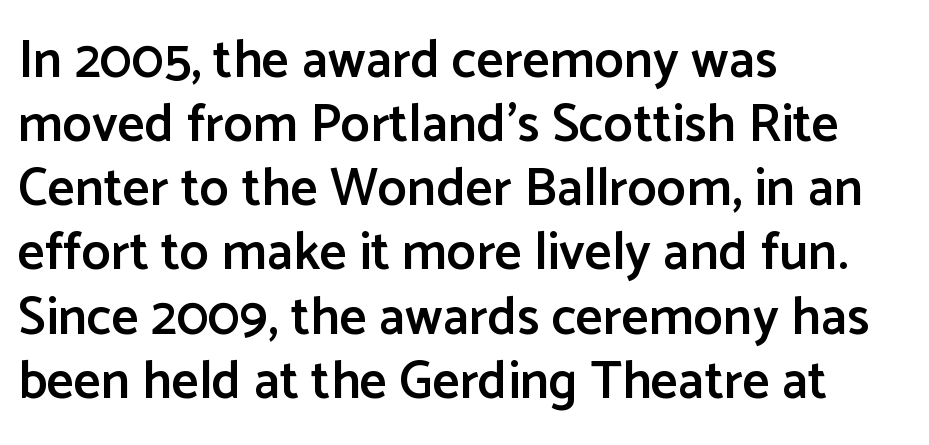
{"serif": "no", "italic": "no", "bold": "semi", "weight": "semibold", "width": "normal", "stroke_contrast": "low", "x_height": "medium", "monospaced": "no", "underline": "no", "align": "left", "line_spacing_ratio": 1.21, "letter_spacing": "normal", "letter_spacing_em": 0.0, "glyph_px": 53}
